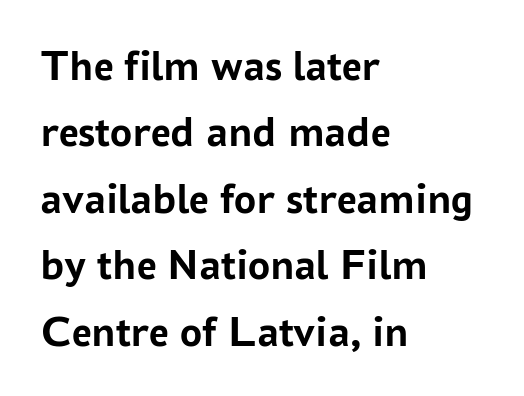
Q: Is the text bold? A: Yes.
Q: Is the text italic (slanted)? A: No, it is upright.
Q: Is the typeface a serif or a sans-serif typeface? A: Sans-serif.
Q: Is the text underlined? A: No.
Q: How is the paragraph aligned? A: Left-aligned.
Q: Is the spacing between letters normal or unusually wide? A: Normal.
Q: Is the spacing between lines tight, normal or loose? A: Normal.
Q: Width (condensed, normal, or wide)? A: Normal.
Q: Stroke contrast? A: Low.
Q: x-height? A: Medium.
Q: Monospaced? A: No.
